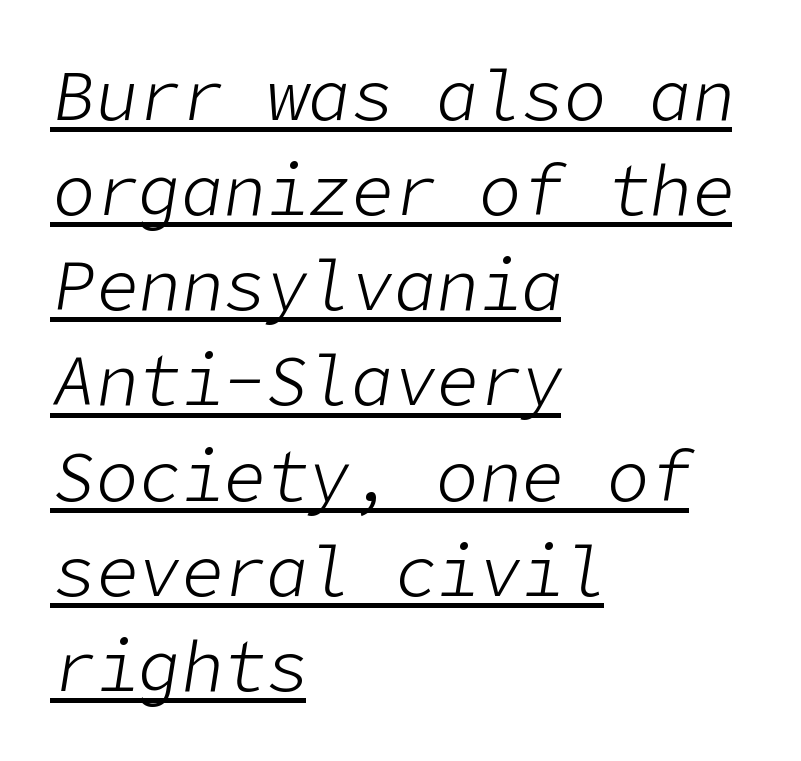
{"italic": "yes", "lean": "right", "slant_degrees": 9, "bold": "no", "weight": "light", "width": "normal", "stroke_contrast": "low", "x_height": "medium", "underline": "yes", "align": "left", "line_spacing": "normal", "line_spacing_ratio": 1.34, "letter_spacing": "normal", "letter_spacing_em": 0.0, "glyph_px": 71}
